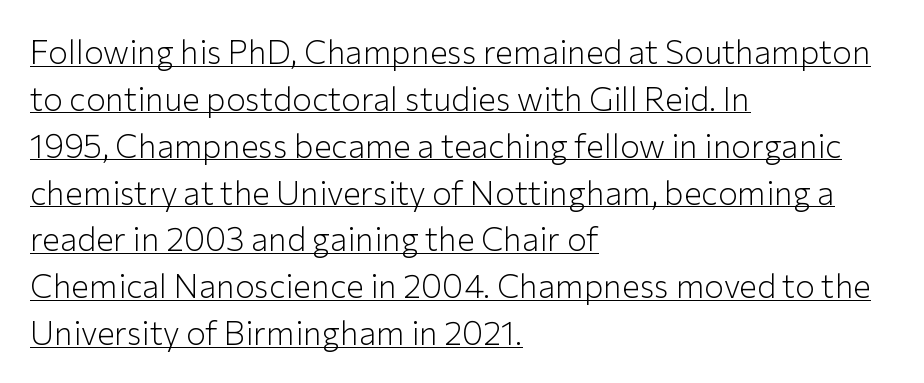
Stems and bowls with no extra thickness — not bold. Does the copy run flush right? No — it runs flush left. Proportional: the letters do not fall into vertical columns. Notice how a bar underscores the lettering throughout. The lettering holds an erect, upright posture throughout. The tracking reads as untouched default to a designer's eye.
